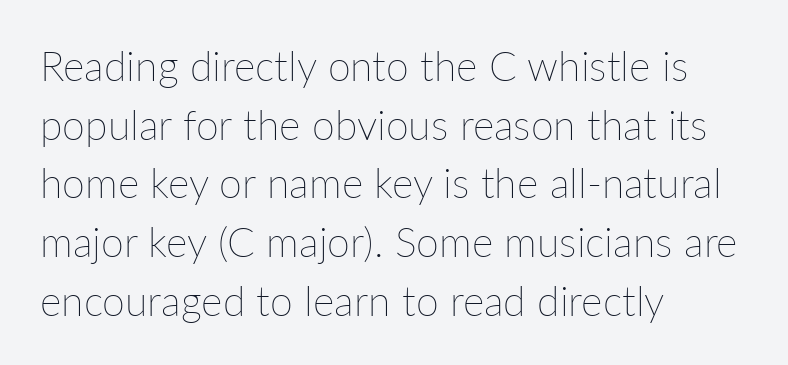
No word sits above an underline. This is the regular roman posture of the typeface. This sample has the flowing, uneven cadence of proportional lettering. Weight class: somewhere from thin through regular.
